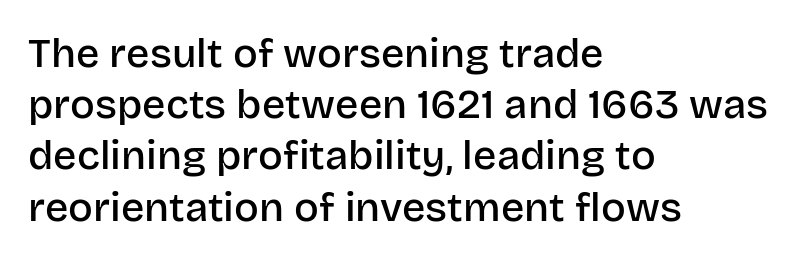
Q: Is the text bold? A: Semi-bold.
Q: Is the text italic (slanted)? A: No, it is upright.
Q: Is the typeface a serif or a sans-serif typeface? A: Sans-serif.
Q: Is the text underlined? A: No.
Q: How is the paragraph aligned? A: Left-aligned.
Q: Is the spacing between letters normal or unusually wide? A: Normal.
Q: Is the spacing between lines tight, normal or loose? A: Normal.
Q: Width (condensed, normal, or wide)? A: Normal.
Q: Stroke contrast? A: Low.
Q: x-height? A: Large.
Q: Monospaced? A: No.
